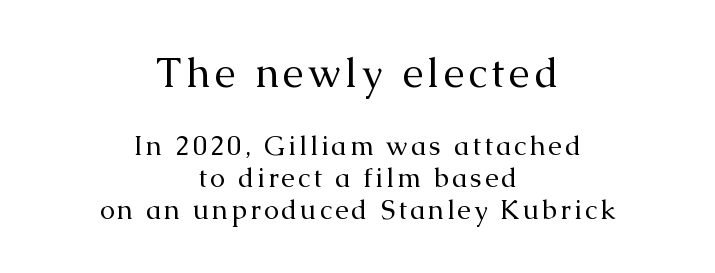
The image shows 41 px regular-weight serif type, upright; set centered, line spacing 1.19x, not underlined; the first (top) block is 1.52x larger; medium stroke contrast and a medium x-height.
